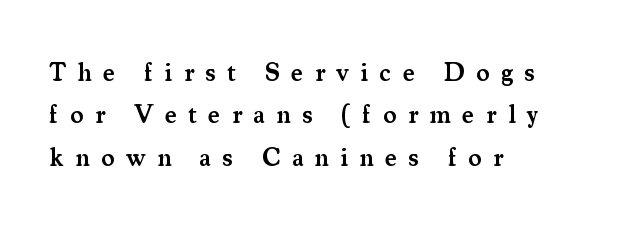
{"italic": "no", "bold": "semi", "underline": "no", "align": "left", "line_spacing": "normal", "line_spacing_ratio": 1.7, "letter_spacing": "wide", "letter_spacing_em": 0.46, "glyph_px": 25}
